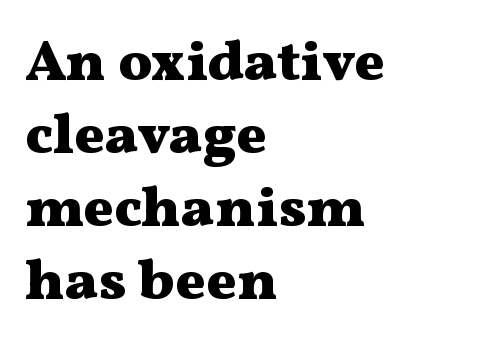
{"serif": "yes", "italic": "no", "bold": "yes", "weight": "heavy", "width": "wide", "stroke_contrast": "medium", "x_height": "medium", "monospaced": "no", "underline": "no", "align": "left", "line_spacing": "normal", "line_spacing_ratio": 1.28, "letter_spacing": "normal", "letter_spacing_em": 0.0, "glyph_px": 57}
